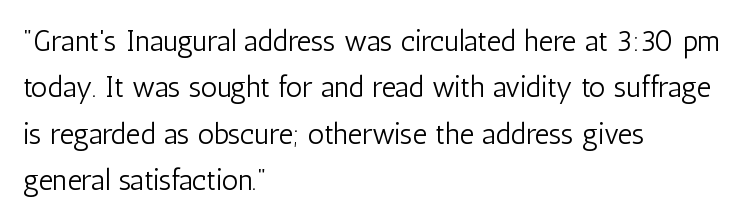
All the whitespace from short lines collects on the right. This sample uses a sans-serif face. A typesetter would call this zero additional tracking. Note the varied advance widths — an 'i' is clearly narrower than an 'm'. The glyphs are unaccompanied by any horizontal stroke below them.
